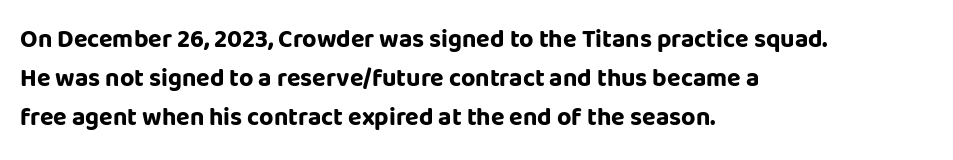
The image shows 25 px bold type, upright; set left-aligned, normal line spacing (1.57x), normal letter spacing, not underlined.
